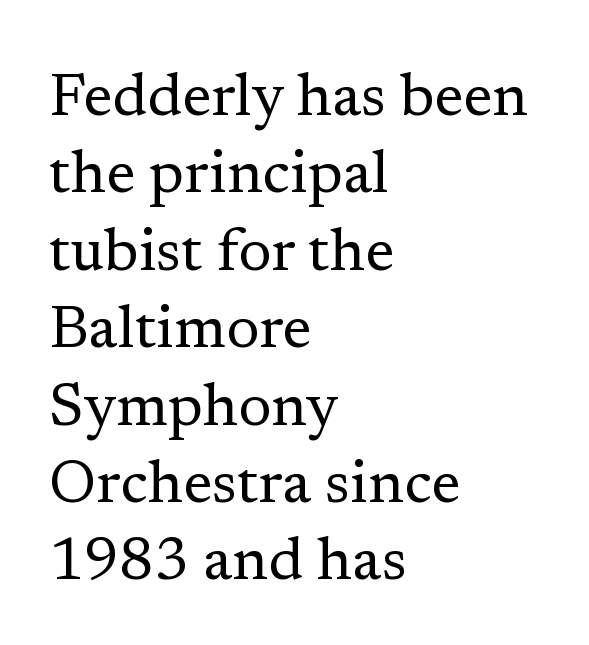
{"serif": "yes", "italic": "no", "bold": "no", "weight": "regular", "width": "normal", "stroke_contrast": "low", "x_height": "medium", "monospaced": "no", "underline": "no", "align": "left", "line_spacing": "normal", "line_spacing_ratio": 1.29, "letter_spacing": "normal", "letter_spacing_em": 0.0, "glyph_px": 60}
